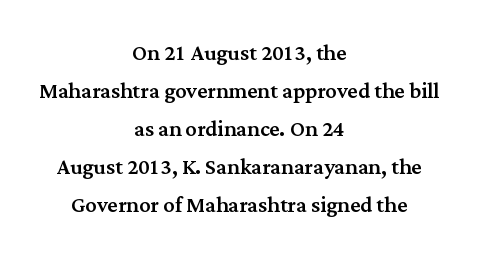
Q: Is the text italic (slanted)? A: No, it is upright.
Q: Is the typeface a serif or a sans-serif typeface? A: Serif.
Q: Is the text underlined? A: No.
Q: How is the paragraph aligned? A: Centered.
Q: Is the spacing between letters normal or unusually wide? A: Normal.
Q: Is the spacing between lines tight, normal or loose? A: Normal.
Q: Width (condensed, normal, or wide)? A: Normal.
Q: Stroke contrast? A: Medium.
Q: x-height? A: Medium.
Q: Monospaced? A: No.
